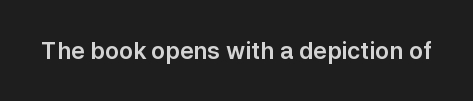
{"italic": "no", "underline": "no", "letter_spacing": "normal", "letter_spacing_em": 0.0, "glyph_px": 23}
